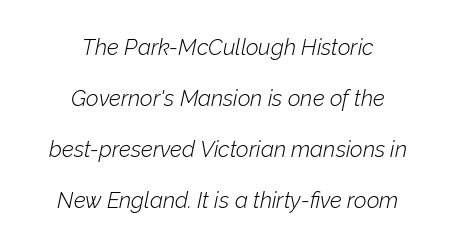
{"italic": "yes", "lean": "right", "slant_degrees": 12, "bold": "no", "underline": "no", "align": "center", "line_spacing": "loose", "line_spacing_ratio": 2.32, "letter_spacing": "normal", "letter_spacing_em": 0.0, "glyph_px": 22}
